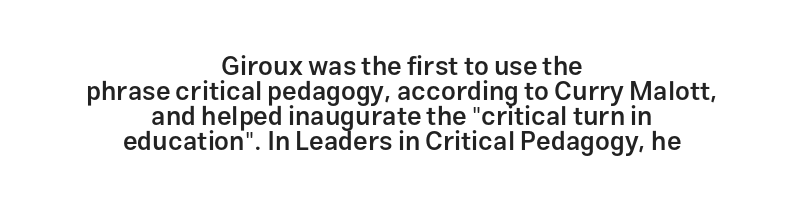
Q: Is the text bold? A: Semi-bold.
Q: Is the text italic (slanted)? A: No, it is upright.
Q: Is the text underlined? A: No.
Q: How is the paragraph aligned? A: Centered.
Q: Is the spacing between letters normal or unusually wide? A: Normal.
Q: Is the spacing between lines tight, normal or loose? A: Tight.
